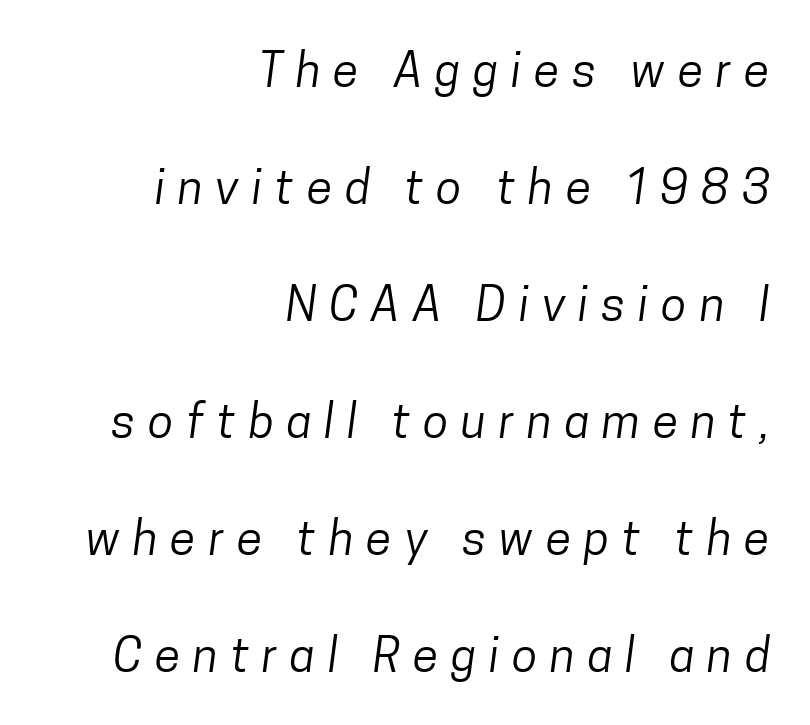
{"serif": "no", "bold": "no", "weight": "regular", "width": "condensed", "stroke_contrast": "low", "x_height": "medium", "monospaced": "no", "underline": "no", "align": "right", "line_spacing": "loose", "line_spacing_ratio": 2.49, "letter_spacing": "wide", "letter_spacing_em": 0.27, "glyph_px": 47}
